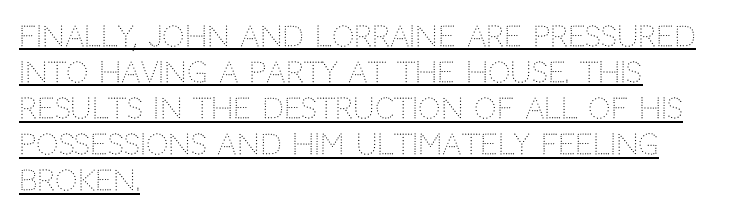
Is there an underline? Yes — a line sits under the letters. The ragged edge is on the right, which tells us the setting is flush left. A roman cut, with each character standing at attention. You could not count columns in this text — the font is proportionally spaced. Nothing heavy about these letters — not bold at all.
